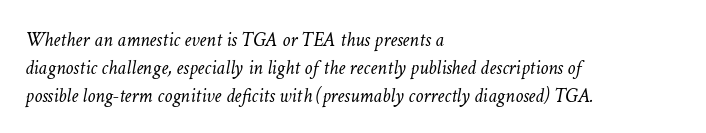
The image shows 20 px text type, italic (leaning right); set left-aligned, normal line spacing (1.4x), normal letter spacing, not underlined.
